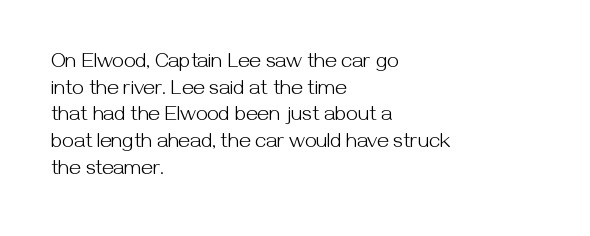
Summary of weight: not heavy and not bold. The vertical gap from one line to the next is medium. The type is set solid horizontally, with unmodified tracking. No italicization has been applied; the sample stays upright. The paragraph shown leans on its left margin. The gap between lines stays unmarked.
